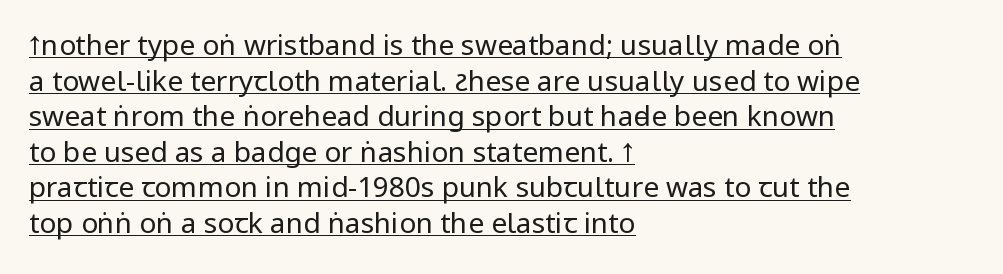
Q: Is the text bold? A: No.
Q: Is the text italic (slanted)? A: No, it is upright.
Q: Is the typeface a serif or a sans-serif typeface? A: Sans-serif.
Q: Is the text underlined? A: Yes.
Q: How is the paragraph aligned? A: Left-aligned.
Q: Is the spacing between letters normal or unusually wide? A: Normal.
Q: Is the spacing between lines tight, normal or loose? A: Normal.
Q: Width (condensed, normal, or wide)? A: Condensed.
Q: Stroke contrast? A: Low.
Q: x-height? A: Large.
Q: Monospaced? A: No.
